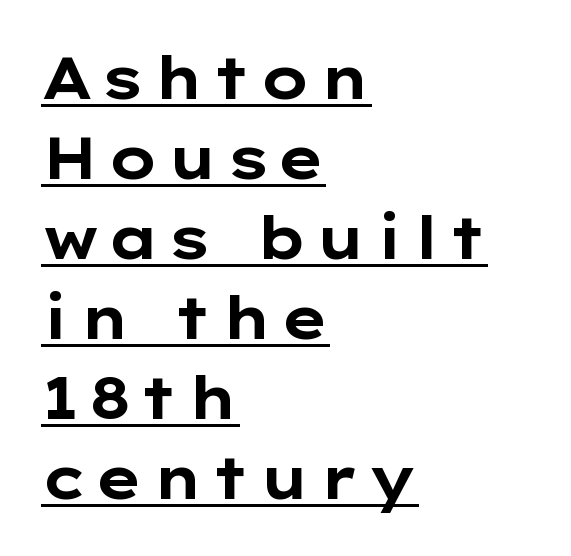
Each new line begins a customary step beneath the previous one. Italic? Not at all — the glyphs are vertical. Nope, no serifs anywhere on these letters. Compared with a centered layout, this one pins lines to the left instead. Glance below the letters and you will spot a drawn line. Do the characters align in a grid? No, the font is proportional.
